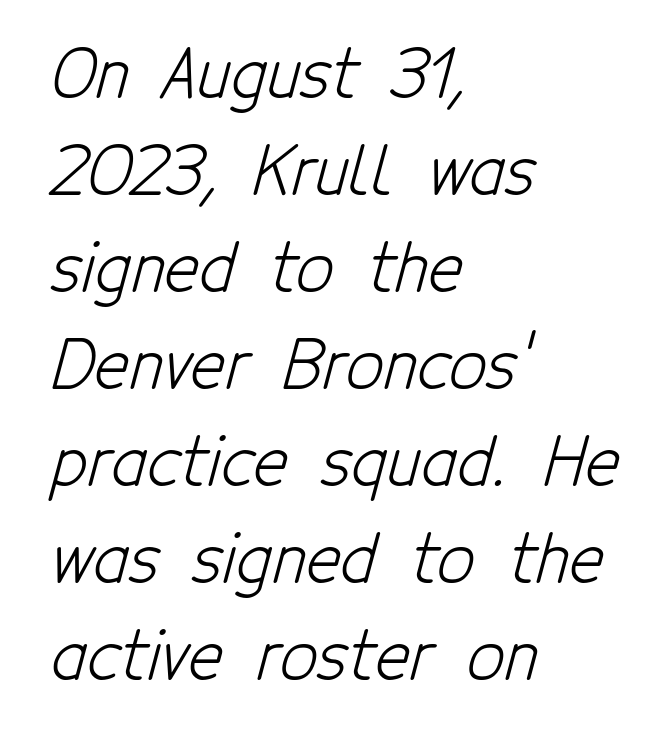
Q: Is the text bold? A: No.
Q: Is the typeface a serif or a sans-serif typeface? A: Sans-serif.
Q: Is the text underlined? A: No.
Q: How is the paragraph aligned? A: Left-aligned.
Q: Is the spacing between letters normal or unusually wide? A: Normal.
Q: Is the spacing between lines tight, normal or loose? A: Normal.
Q: Width (condensed, normal, or wide)? A: Condensed.
Q: Stroke contrast? A: Low.
Q: x-height? A: Medium.
Q: Monospaced? A: No.
